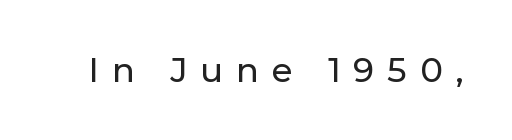
The image shows 34 px sans-serif type, upright; set unusually wide letter spacing (+0.38 em), not underlined; low stroke contrast and a medium x-height.
